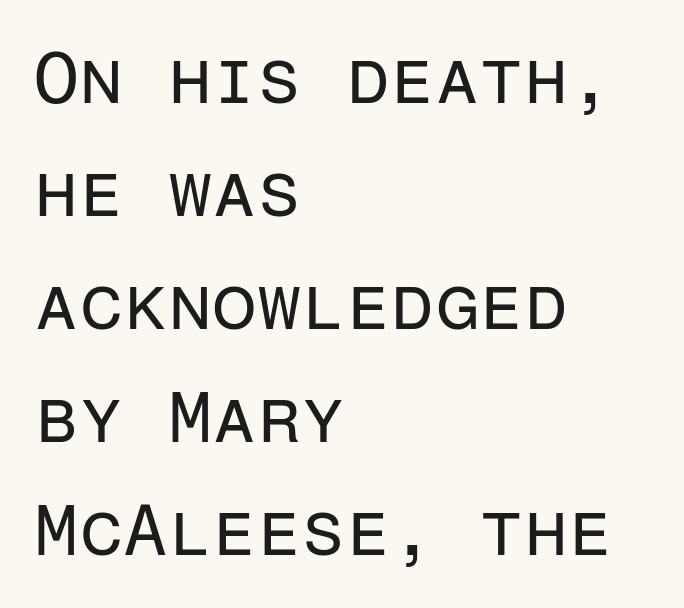
Unlike italic type, these characters show no tilt at all. Is this a fixed-width face? Yes — each glyph sits in an identical cell. Inter-character spacing is left at the font's built-in metrics. Reading down the block, your eye returns to a fixed left position each line.
